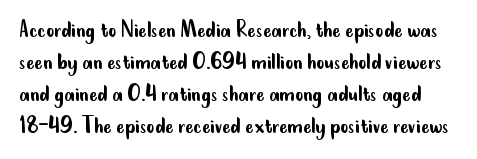
The image shows 25 px text type, upright; set normal line spacing (1.28x), normal letter spacing, not underlined.
